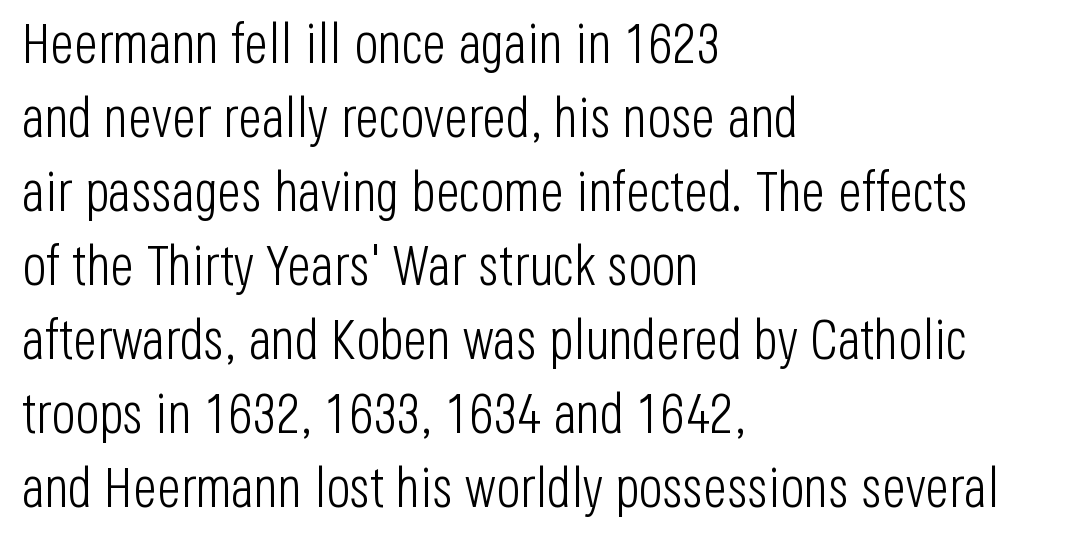
{"serif": "no", "italic": "no", "bold": "no", "weight": "light", "width": "condensed", "stroke_contrast": "low", "x_height": "large", "monospaced": "no", "underline": "no", "align": "left", "line_spacing": "normal", "line_spacing_ratio": 1.32, "letter_spacing": "normal", "letter_spacing_em": 0.0, "glyph_px": 56}
